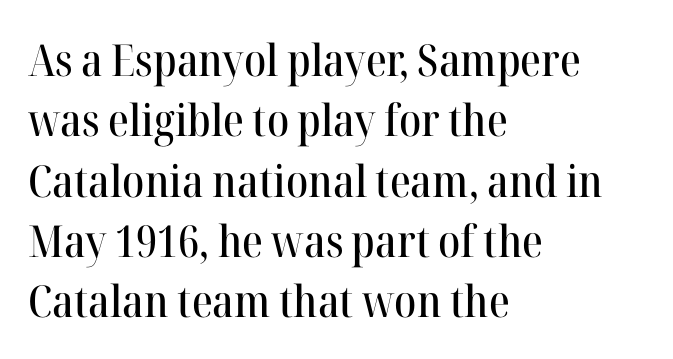
Varying glyph widths throughout — classic text-font behaviour. Vertical strokes here are truly vertical. Honestly, there is no underline to notice here at all. Note: serifs present on the glyphs.
